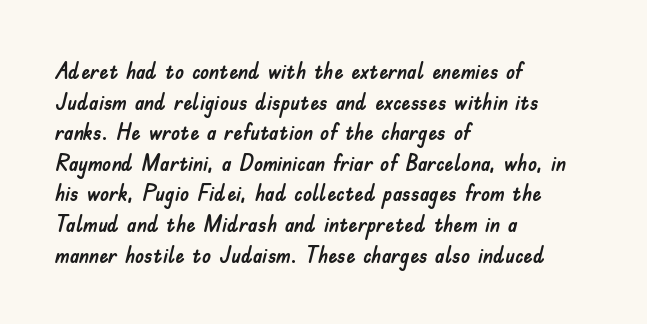
A typesetter would call this leading conventional body-copy spacing. Tracking value appears to be zero — textbook default spacing. Short and long lines alike share a common starting point at left. Decoration check: the copy has no underline.
